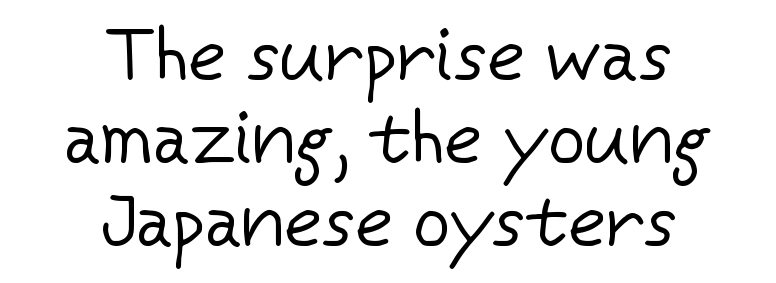
The image shows 73 px regular-weight sans-serif type, upright; set centered, tight line spacing (1.14x), normal letter spacing, not underlined; low stroke contrast and a medium x-height.
